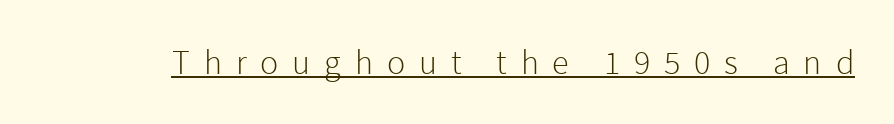
{"serif": "no", "italic": "no", "bold": "no", "weight": "light", "width": "normal", "x_height": "medium", "monospaced": "no", "underline": "yes", "letter_spacing": "wide", "letter_spacing_em": 0.41, "glyph_px": 34}
